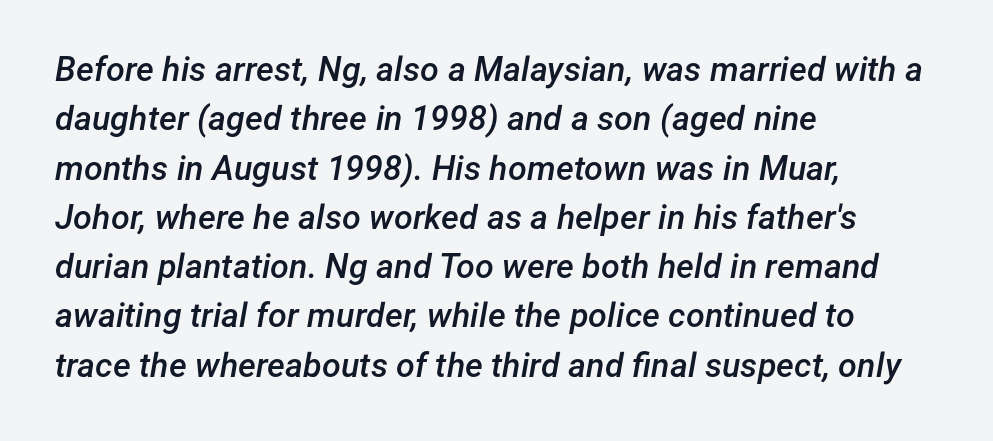
{"italic": "yes", "lean": "right", "slant_degrees": 12, "bold": "semi", "weight": "semibold", "width": "normal", "stroke_contrast": "low", "x_height": "medium", "monospaced": "no", "underline": "no", "align": "left", "line_spacing": "normal", "line_spacing_ratio": 1.45, "letter_spacing": "normal", "letter_spacing_em": 0.0, "glyph_px": 34}
